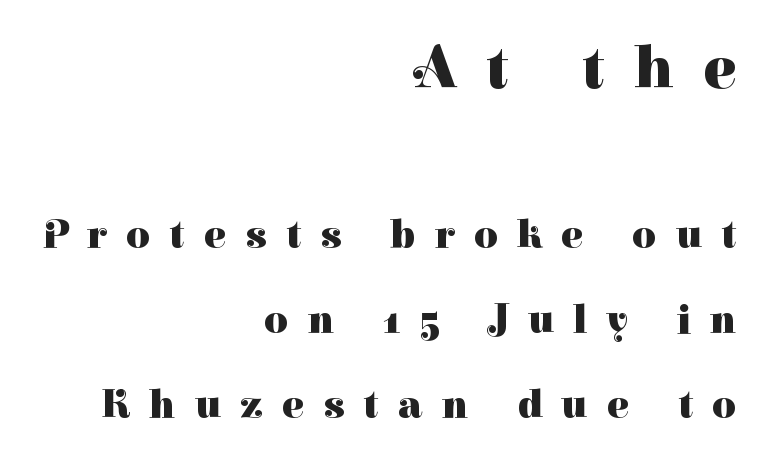
{"serif": "yes", "italic": "no", "bold": "yes", "weight": "heavy", "width": "normal", "stroke_contrast": "high", "x_height": "medium", "monospaced": "no", "underline": "no", "align": "right", "line_spacing": "loose", "line_spacing_ratio": 2.08, "letter_spacing": "wide", "letter_spacing_em": 0.47, "larger_block": "first", "size_ratio": 1.51, "glyph_px": 62}
